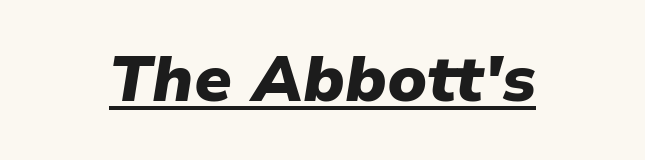
Summary of weight: heavy, a full bold. Caption: multi-line text, centered on the measure. Is this a fixed-width face? No — the glyphs have proportional, varying widths. The glyphs are accompanied by a horizontal stroke just below them.
